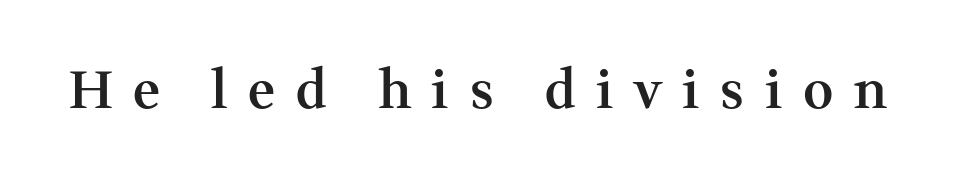
Spacing verdict: proportional, widths tailored to each character. In terms of letterform style, serifs are clearly present. The glyphs have the mass of a demibold cut, below bold. When letters stand straight like this, we call the style roman or upright. The passage shown is not underscored anywhere. The letterforms stand isolated, each surrounded by extra space.
